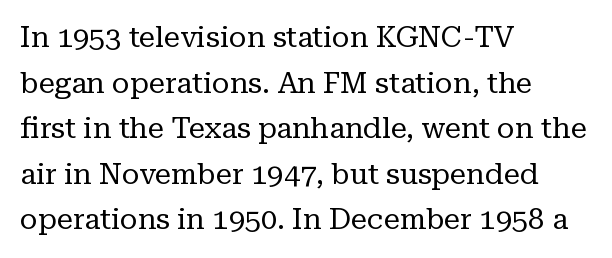
Q: Is the text bold? A: No.
Q: Is the text italic (slanted)? A: No, it is upright.
Q: Is the typeface a serif or a sans-serif typeface? A: Serif.
Q: Is the text underlined? A: No.
Q: How is the paragraph aligned? A: Left-aligned.
Q: Is the spacing between letters normal or unusually wide? A: Normal.
Q: Is the spacing between lines tight, normal or loose? A: Normal.
Q: Width (condensed, normal, or wide)? A: Normal.
Q: Stroke contrast? A: Low.
Q: x-height? A: Medium.
Q: Monospaced? A: No.
